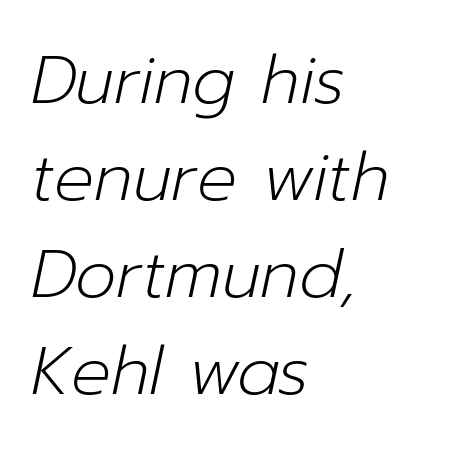
Leftover space on each line is placed entirely after the last word. Compared with ordinary roman type, these characters are visibly tilted. The passage shown is typed in a proportional face where columns would drift. Caption: standard tracking, unaltered. Baseline-to-baseline distance is the conventional proportion of letter height. Type without underlining.
